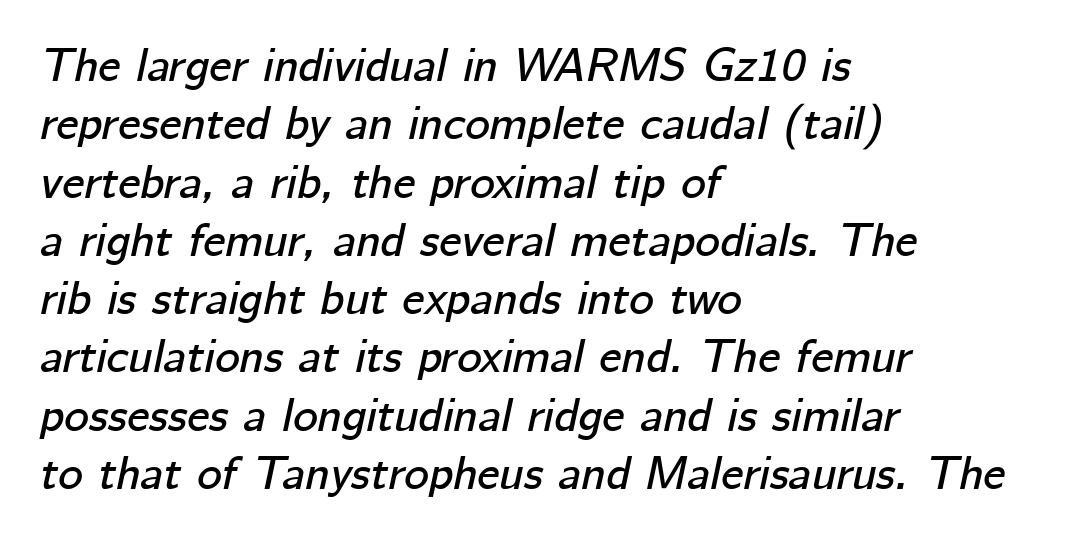
The image shows 47 px text type, italic (leaning right); set left-aligned, line spacing 1.24x, normal letter spacing, not underlined; low stroke contrast and a medium x-height.
